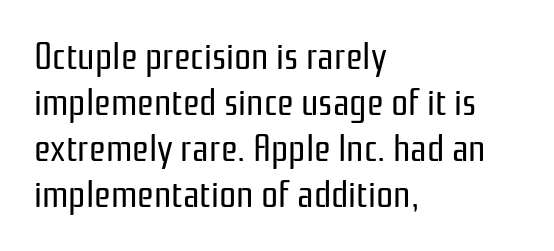
Q: Is the text bold? A: No.
Q: Is the text italic (slanted)? A: No, it is upright.
Q: Is the typeface a serif or a sans-serif typeface? A: Sans-serif.
Q: Is the text underlined? A: No.
Q: How is the paragraph aligned? A: Left-aligned.
Q: Is the spacing between letters normal or unusually wide? A: Normal.
Q: Width (condensed, normal, or wide)? A: Condensed.
Q: Stroke contrast? A: Low.
Q: x-height? A: Medium.
Q: Monospaced? A: No.
